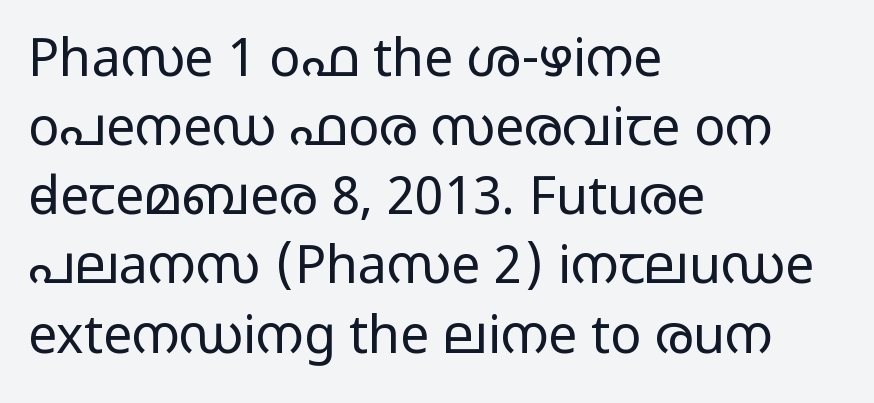
{"serif": "no", "italic": "no", "bold": "no", "weight": "light", "width": "wide", "stroke_contrast": "low", "x_height": "medium", "monospaced": "no", "underline": "no", "align": "left", "line_spacing": "normal", "line_spacing_ratio": 1.33, "letter_spacing": "normal", "letter_spacing_em": 0.0, "glyph_px": 52}
